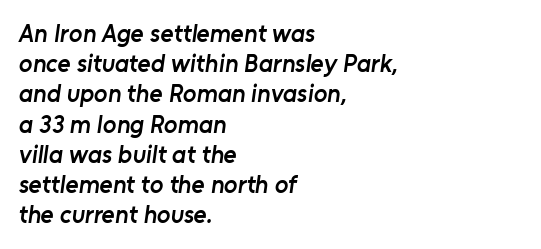
Q: Is the text bold? A: Semi-bold.
Q: Is the text underlined? A: No.
Q: How is the paragraph aligned? A: Left-aligned.
Q: Is the spacing between letters normal or unusually wide? A: Normal.
